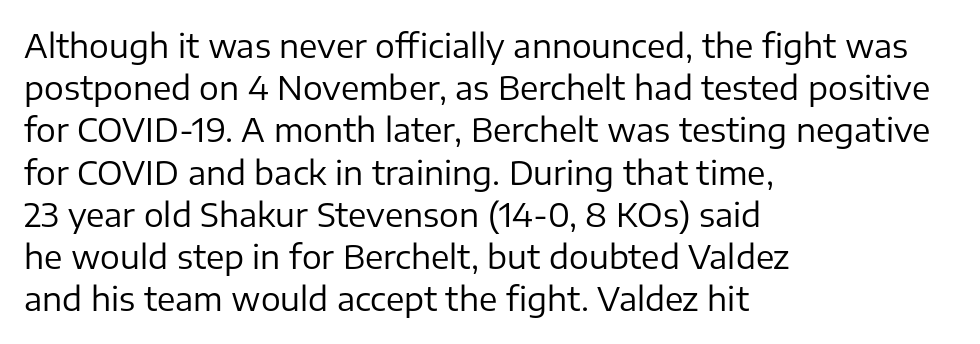
Descender tails drop into unmarked territory. You can tell from the bare stems that sans-serif type was used. Note the varied advance widths — an 'i' is clearly narrower than an 'm'. The letters look calm and open, with moderate or lighter stems. Quick note: not italic, upright. The letters sit at their default tracking, neither squeezed nor spread.
